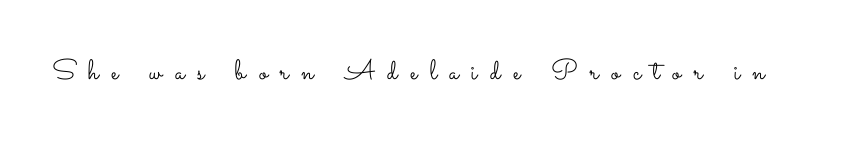
Q: Is the text bold? A: No.
Q: Is the text italic (slanted)? A: Yes.
Q: Is the text underlined? A: No.
Q: Is the spacing between letters normal or unusually wide? A: Unusually wide.
Q: Width (condensed, normal, or wide)? A: Wide.
Q: Stroke contrast? A: Low.
Q: x-height? A: Small.
Q: Monospaced? A: No.
